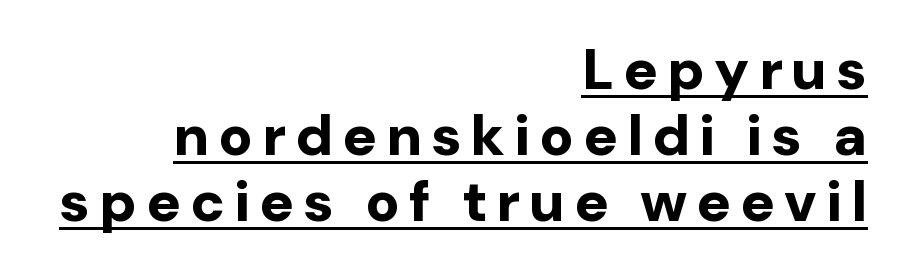
The image shows 57 px bold sans-serif type, upright; set right-aligned, line spacing 1.16x, underlined; low stroke contrast and a medium x-height.
